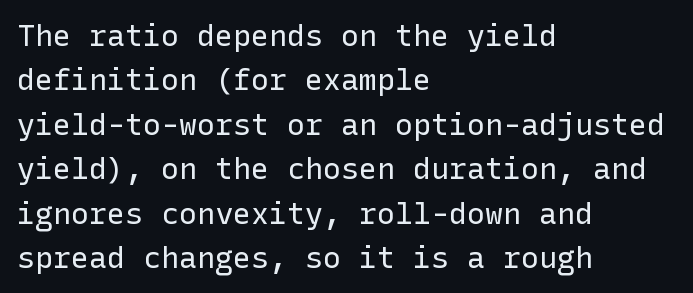
Q: Is the text bold? A: No.
Q: Is the text italic (slanted)? A: No, it is upright.
Q: Is the typeface a serif or a sans-serif typeface? A: Sans-serif.
Q: Is the text underlined? A: No.
Q: How is the paragraph aligned? A: Left-aligned.
Q: Is the spacing between letters normal or unusually wide? A: Normal.
Q: Is the spacing between lines tight, normal or loose? A: Normal.
Q: Width (condensed, normal, or wide)? A: Normal.
Q: Stroke contrast? A: Low.
Q: x-height? A: Medium.
